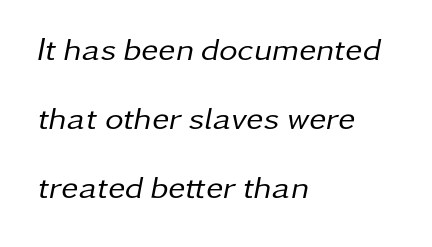
Q: Is the text bold? A: No.
Q: Is the text italic (slanted)? A: Yes, it leans right by about 11 degrees.
Q: Is the text underlined? A: No.
Q: How is the paragraph aligned? A: Left-aligned.
Q: Is the spacing between letters normal or unusually wide? A: Normal.
Q: Is the spacing between lines tight, normal or loose? A: Loose.
Q: Width (condensed, normal, or wide)? A: Normal.
Q: Stroke contrast? A: Low.
Q: x-height? A: Medium.
Q: Monospaced? A: No.
